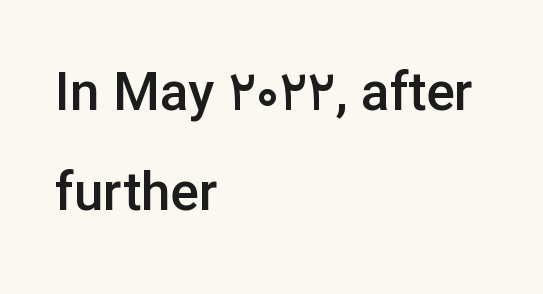
Q: Is the text bold? A: Semi-bold.
Q: Is the text italic (slanted)? A: No, it is upright.
Q: Is the typeface a serif or a sans-serif typeface? A: Sans-serif.
Q: Is the text underlined? A: No.
Q: How is the paragraph aligned? A: Left-aligned.
Q: Is the spacing between letters normal or unusually wide? A: Normal.
Q: Width (condensed, normal, or wide)? A: Normal.
Q: Stroke contrast? A: Low.
Q: x-height? A: Medium.
Q: Monospaced? A: No.
